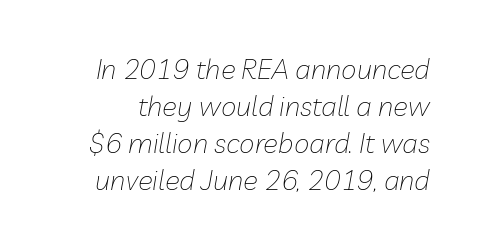
Normally led — the rows are evenly, conventionally spaced. Beneath every word, the page is bare. Does the lettering tilt? It does — this is italic. Is this a fixed-width face? No — the glyphs have proportional, varying widths.
